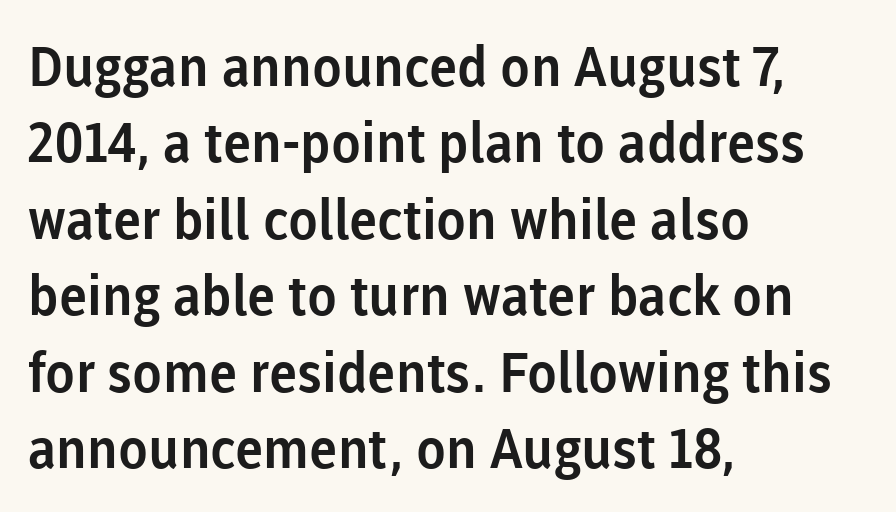
The image shows 55 px sans-serif type, upright; set left-aligned, normal line spacing (1.39x), normal letter spacing, not underlined; low stroke contrast and a medium x-height.
